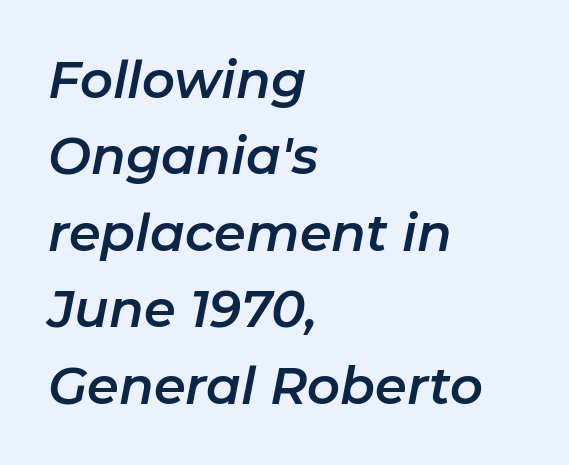
{"italic": "yes", "lean": "right", "slant_degrees": 11, "width": "normal", "stroke_contrast": "low", "x_height": "medium", "monospaced": "no", "underline": "no", "align": "left", "line_spacing": "normal", "line_spacing_ratio": 1.5, "letter_spacing": "normal", "letter_spacing_em": 0.0, "glyph_px": 51}
